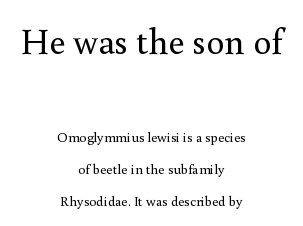
{"serif": "yes", "italic": "no", "bold": "no", "weight": "regular", "width": "normal", "x_height": "small", "monospaced": "no", "underline": "no", "align": "center", "line_spacing": "loose", "line_spacing_ratio": 2.28, "letter_spacing": "normal", "letter_spacing_em": 0.0, "larger_block": "first", "size_ratio": 2.57, "glyph_px": 36}
